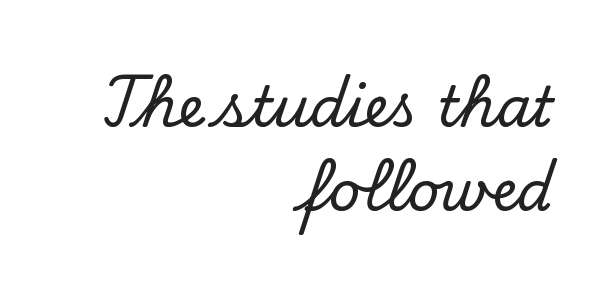
Note the varied advance widths — an 'i' is clearly narrower than an 'm'. Compared with a flush-left layout, this one pins lines to the opposite, right side. Are there feet on the stems? There are — it's a serif. Students, note that the glyphs here touch the page at normal intervals.
